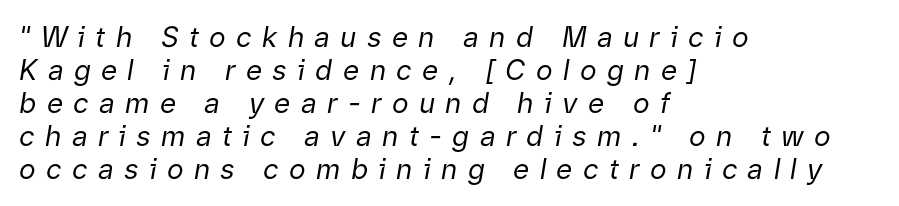
Stems and bowls with no extra thickness — not bold. This sample has the flowing, uneven cadence of proportional lettering. Short note: letters widely spaced. Has an underline been added? It has not. The typesetter chose a ragged-right arrangement here. The passage shown leans; its letterforms are oblique.
